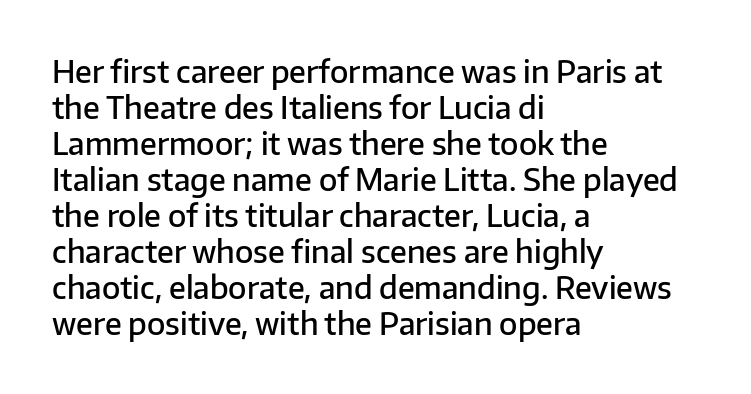
{"serif": "no", "italic": "no", "bold": "semi", "weight": "semibold", "width": "normal", "stroke_contrast": "low", "x_height": "medium", "monospaced": "no", "underline": "no", "align": "left", "line_spacing_ratio": 1.2, "letter_spacing": "normal", "letter_spacing_em": 0.0, "glyph_px": 30}
